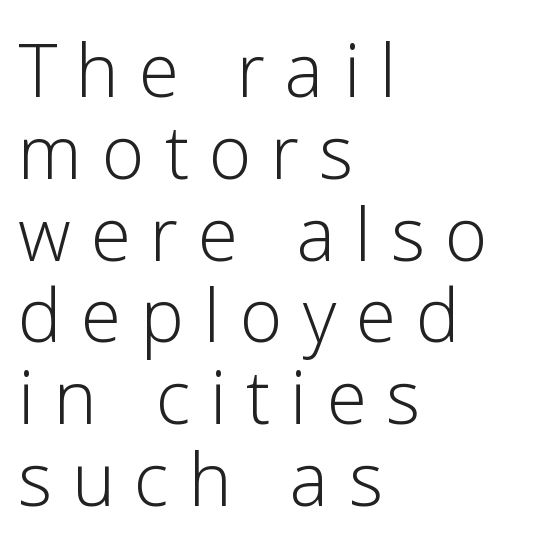
Q: Is the text bold? A: No.
Q: Is the text italic (slanted)? A: No, it is upright.
Q: Is the typeface a serif or a sans-serif typeface? A: Sans-serif.
Q: Is the text underlined? A: No.
Q: How is the paragraph aligned? A: Left-aligned.
Q: Is the spacing between letters normal or unusually wide? A: Unusually wide.
Q: Is the spacing between lines tight, normal or loose? A: Tight.
Q: Width (condensed, normal, or wide)? A: Normal.
Q: Stroke contrast? A: Low.
Q: x-height? A: Medium.
Q: Monospaced? A: No.
